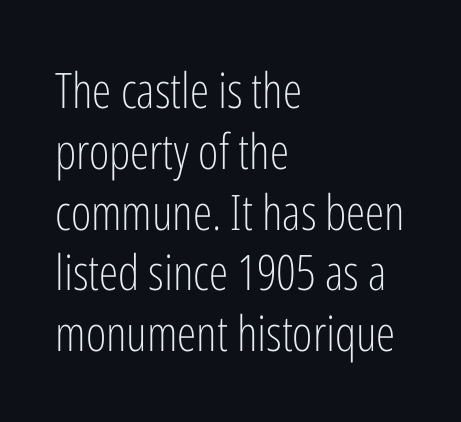
{"serif": "no", "italic": "no", "bold": "no", "weight": "light", "width": "condensed", "stroke_contrast": "low", "x_height": "medium", "monospaced": "no", "underline": "no", "align": "left", "line_spacing_ratio": 1.24, "letter_spacing": "normal", "letter_spacing_em": 0.0, "glyph_px": 49}
